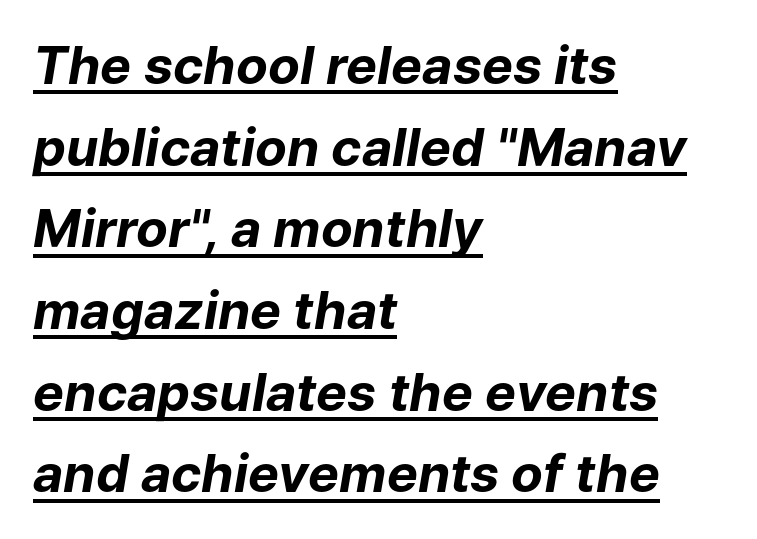
{"italic": "yes", "lean": "right", "slant_degrees": 9, "bold": "yes", "weight": "bold", "width": "normal", "stroke_contrast": "low", "x_height": "medium", "monospaced": "no", "underline": "yes", "align": "left", "line_spacing": "normal", "line_spacing_ratio": 1.57, "letter_spacing": "normal", "letter_spacing_em": 0.0, "glyph_px": 52}
